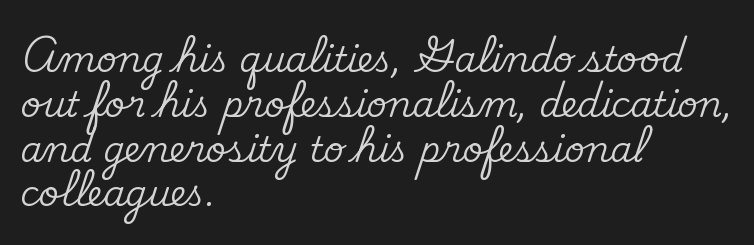
Q: Is the text italic (slanted)? A: Yes.
Q: Is the text underlined? A: No.
Q: How is the paragraph aligned? A: Left-aligned.
Q: Is the spacing between letters normal or unusually wide? A: Normal.
Q: Is the spacing between lines tight, normal or loose? A: Normal.
Q: Width (condensed, normal, or wide)? A: Normal.
Q: Stroke contrast? A: Medium.
Q: x-height? A: Small.
Q: Monospaced? A: No.
